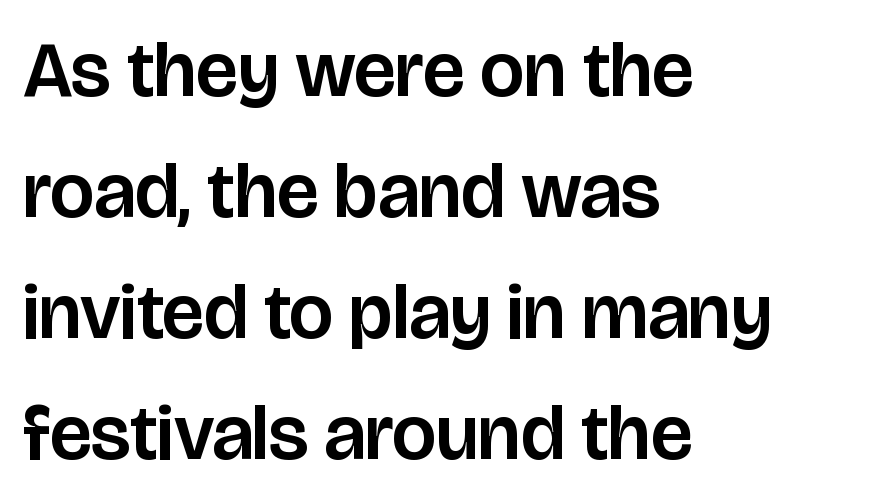
Q: Is the text italic (slanted)? A: No, it is upright.
Q: Is the typeface a serif or a sans-serif typeface? A: Sans-serif.
Q: Is the text underlined? A: No.
Q: How is the paragraph aligned? A: Left-aligned.
Q: Is the spacing between letters normal or unusually wide? A: Normal.
Q: Is the spacing between lines tight, normal or loose? A: Normal.
Q: Width (condensed, normal, or wide)? A: Normal.
Q: Stroke contrast? A: Low.
Q: x-height? A: Large.
Q: Monospaced? A: No.
